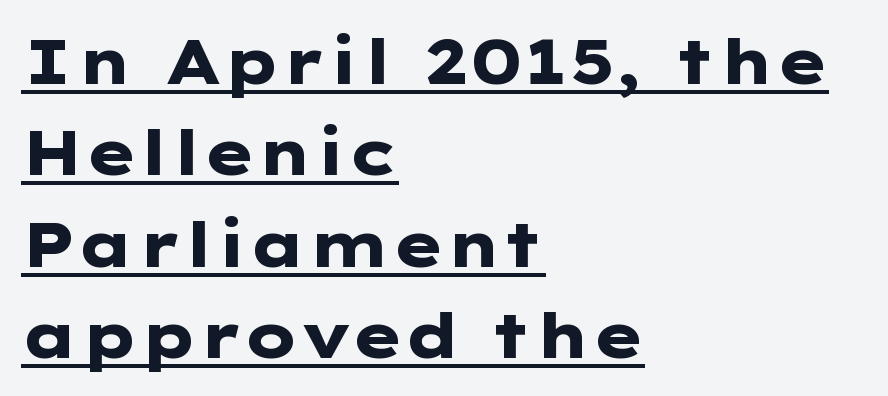
Its strokes are broad and dark, the hallmark of bold type. The lines in this sample share a left origin and differ only in where they stop. Underline: present. The typeface chosen for these lines omits serifs. The tracking reads as untouched default to a designer's eye.
